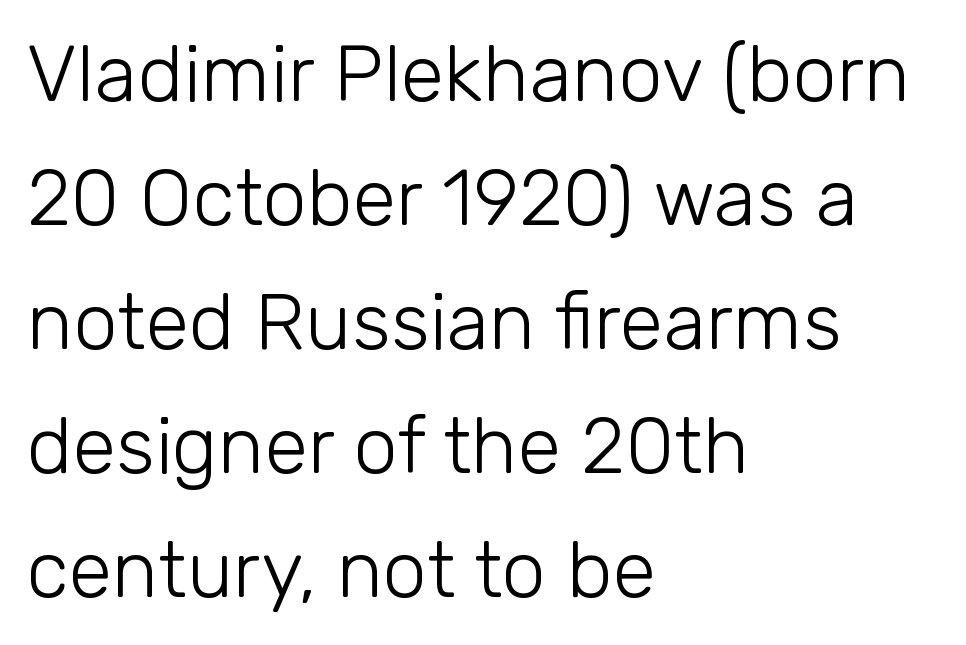
{"serif": "no", "italic": "no", "bold": "no", "weight": "light", "width": "normal", "stroke_contrast": "low", "x_height": "medium", "monospaced": "no", "underline": "no", "align": "left", "line_spacing": "normal", "line_spacing_ratio": 1.57, "letter_spacing": "normal", "letter_spacing_em": 0.0, "glyph_px": 79}
